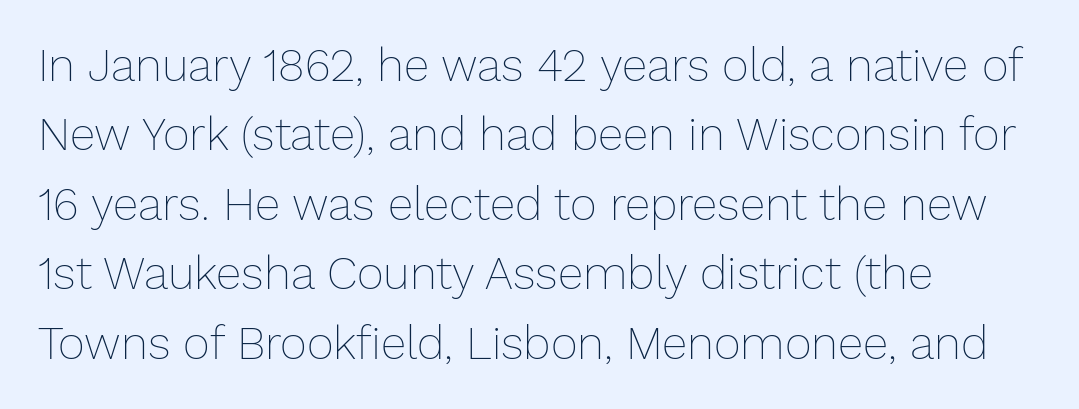
The image shows 46 px thin type, upright; set left-aligned, normal line spacing (1.51x), normal letter spacing, not underlined; low stroke contrast and a medium x-height.
